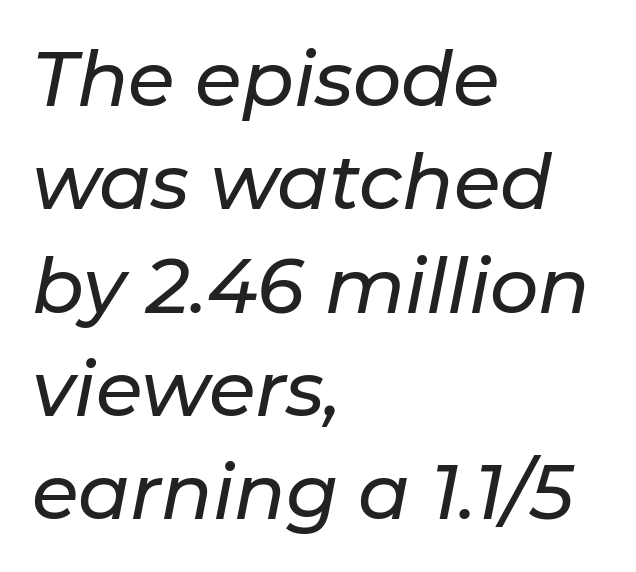
Each letter keeps its own natural width here, so spacing adapts to shape. Emphasis-style slanted type is in use. Horizontal bands of white between lines are of average thickness. Default kerning and tracking; the words read as compact shapes.
